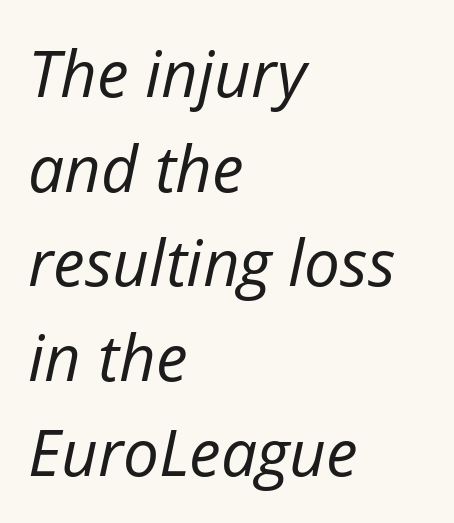
A student would call this left alignment; a typographer would say flush left, rag right. No chunkiness to these letters — they're not bold. Designer's note — italics engaged. Beneath every word, the page is bare.
